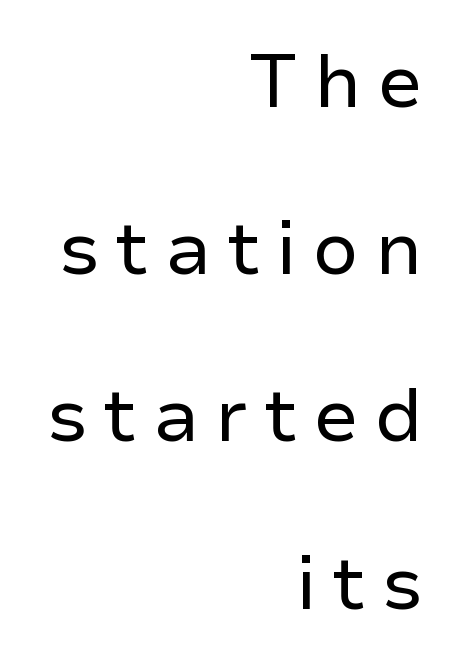
The image shows 74 px regular-weight sans-serif type, upright; set right-aligned, loose line spacing (2.26x), unusually wide letter spacing (+0.21 em), not underlined; low stroke contrast and a medium x-height.
